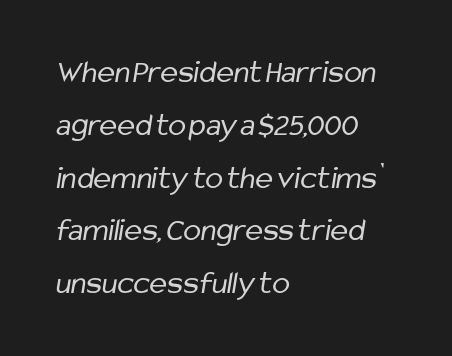
Q: Is the text bold? A: No.
Q: Is the typeface a serif or a sans-serif typeface? A: Sans-serif.
Q: Is the text underlined? A: No.
Q: How is the paragraph aligned? A: Left-aligned.
Q: Is the spacing between letters normal or unusually wide? A: Normal.
Q: Is the spacing between lines tight, normal or loose? A: Normal.
Q: Width (condensed, normal, or wide)? A: Condensed.
Q: Stroke contrast? A: Low.
Q: x-height? A: Medium.
Q: Monospaced? A: No.
